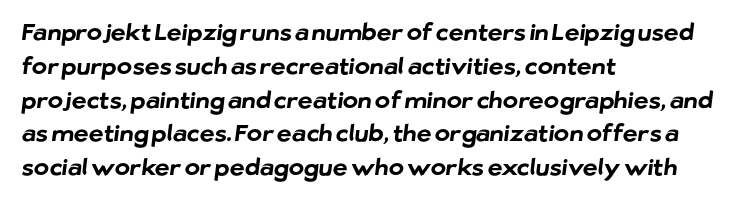
The image shows 23 px bold type; set left-aligned, normal line spacing (1.47x), normal letter spacing, not underlined.
